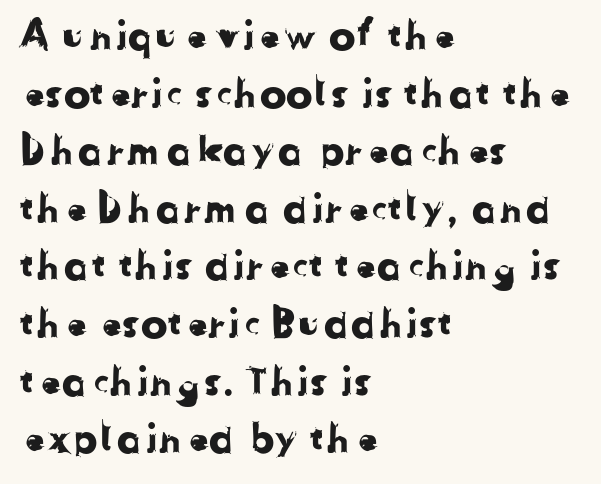
{"serif": "no", "width": "normal", "stroke_contrast": "low", "x_height": "medium", "monospaced": "no", "underline": "no", "align": "left", "line_spacing": "normal", "line_spacing_ratio": 1.44, "letter_spacing": "normal", "letter_spacing_em": 0.0, "glyph_px": 40}
